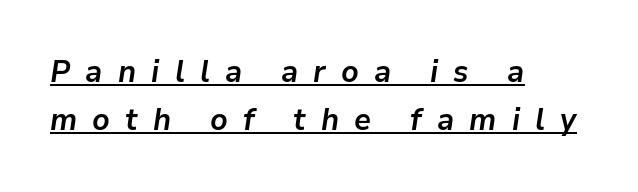
Words appear elongated and porous because spacing is wide. Weight: bold. The rendering applies a slant to the glyphs. Vertically, the passage feels balanced, rows spaced as you'd expect.
